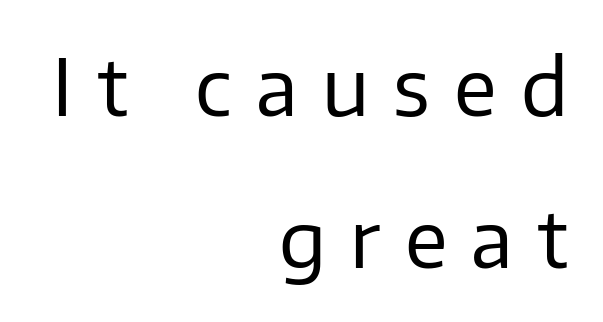
{"serif": "no", "italic": "no", "bold": "no", "weight": "regular", "width": "normal", "stroke_contrast": "low", "x_height": "medium", "monospaced": "no", "underline": "no", "align": "right", "line_spacing": "loose", "line_spacing_ratio": 1.95, "letter_spacing": "wide", "letter_spacing_em": 0.31, "glyph_px": 78}
